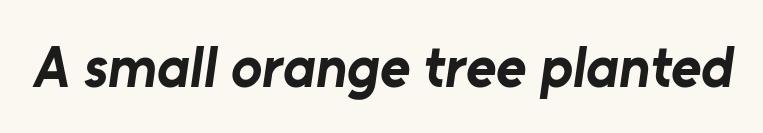
The image shows 58 px bold sans-serif type; set normal letter spacing, not underlined; low stroke contrast and a medium x-height.
